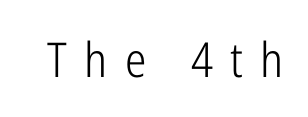
Q: Is the text bold? A: No.
Q: Is the text italic (slanted)? A: No, it is upright.
Q: Is the typeface a serif or a sans-serif typeface? A: Sans-serif.
Q: Is the text underlined? A: No.
Q: Is the spacing between letters normal or unusually wide? A: Unusually wide.
Q: Width (condensed, normal, or wide)? A: Condensed.
Q: Stroke contrast? A: Low.
Q: x-height? A: Medium.
Q: Monospaced? A: No.
